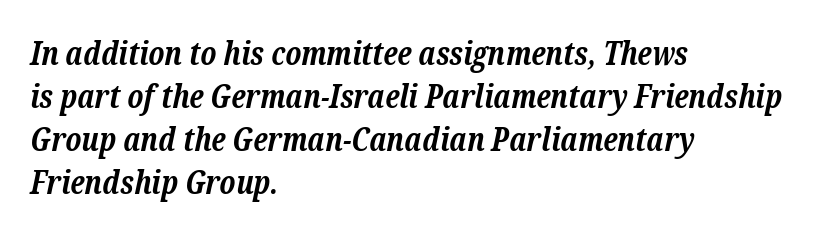
{"serif": "yes", "italic": "yes", "lean": "right", "slant_degrees": 12, "bold": "yes", "weight": "bold", "width": "normal", "stroke_contrast": "low", "x_height": "medium", "monospaced": "no", "underline": "no", "align": "left", "line_spacing": "normal", "line_spacing_ratio": 1.34, "letter_spacing": "normal", "letter_spacing_em": 0.0, "glyph_px": 32}
